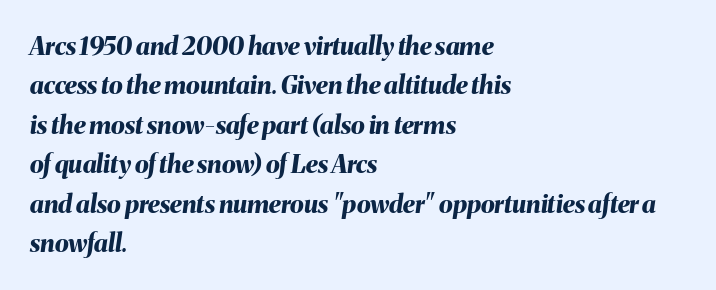
Q: Is the text bold? A: Yes.
Q: Is the text italic (slanted)? A: Yes, it leans right by about 8 degrees.
Q: Is the text underlined? A: No.
Q: How is the paragraph aligned? A: Left-aligned.
Q: Is the spacing between letters normal or unusually wide? A: Normal.
Q: Is the spacing between lines tight, normal or loose? A: Normal.
